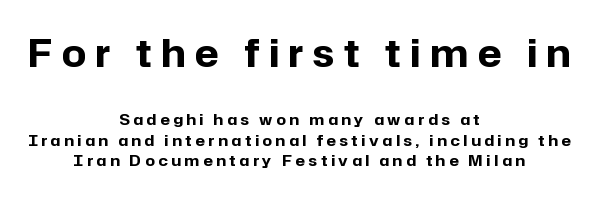
The letters stand straight up with perfectly vertical stems. Typeset on center — no edge is straight. Letterform terminals end flat and unadorned throughout the passage. The space between consecutive lines is moderate. These lines carry a lot of weight — the face is fully bold. This sample has the flowing, uneven cadence of proportional lettering.
